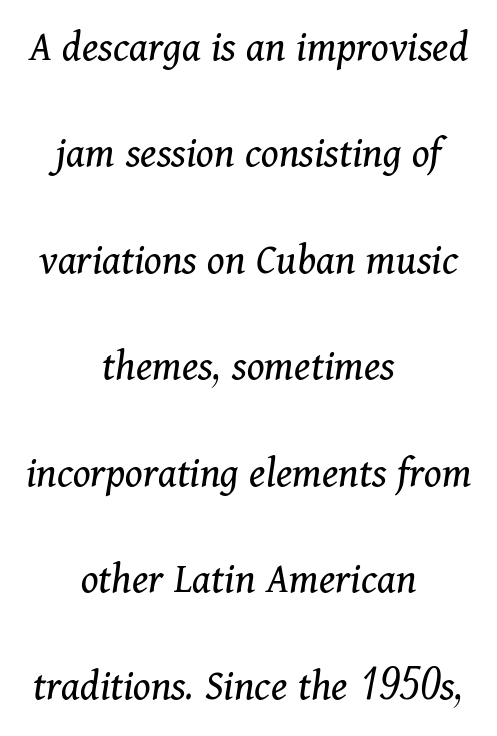
The weight would be labelled regular, book, light, or lighter still. Proportional: the letters do not fall into vertical columns. The baseline area is clear. Is the letter spacing exaggerated? No — it looks like the ordinary default. Does the type have serifs? Yes, each stem ends in a small foot.
